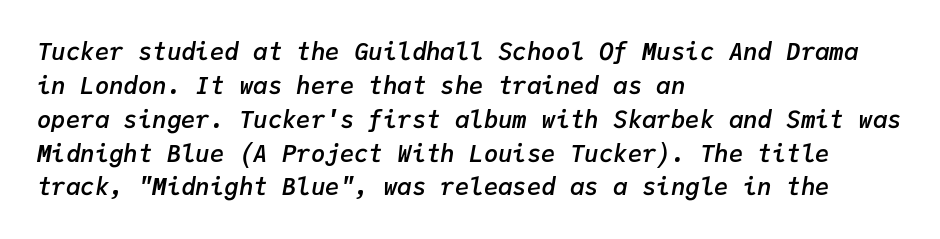
A fair bit of extra ink — the face is semibold, not bold. Characters are canted at an angle relative to the baseline's perpendicular. One glance says typical: line gaps are just what's usual. The compositor pushed each line to the left boundary.
